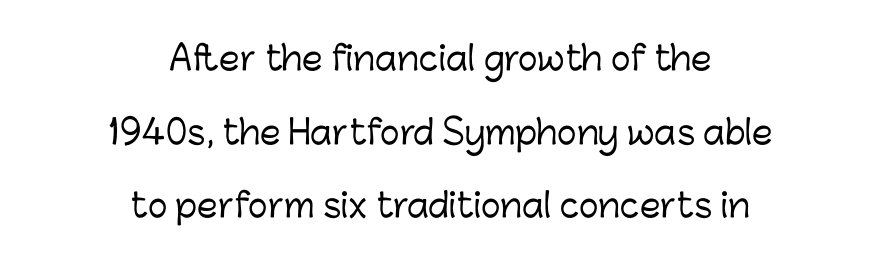
{"serif": "no", "italic": "no", "width": "normal", "stroke_contrast": "low", "x_height": "medium", "monospaced": "no", "underline": "no", "align": "center", "line_spacing": "loose", "line_spacing_ratio": 2.23, "letter_spacing": "normal", "letter_spacing_em": 0.0, "glyph_px": 33}
